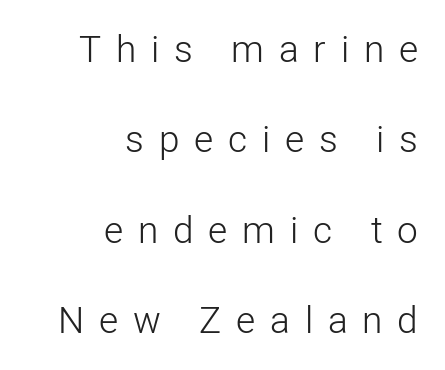
{"serif": "no", "italic": "no", "bold": "no", "weight": "light", "width": "normal", "stroke_contrast": "low", "x_height": "medium", "monospaced": "no", "underline": "no", "align": "right", "line_spacing": "loose", "line_spacing_ratio": 2.44, "letter_spacing": "wide", "letter_spacing_em": 0.4, "glyph_px": 37}
